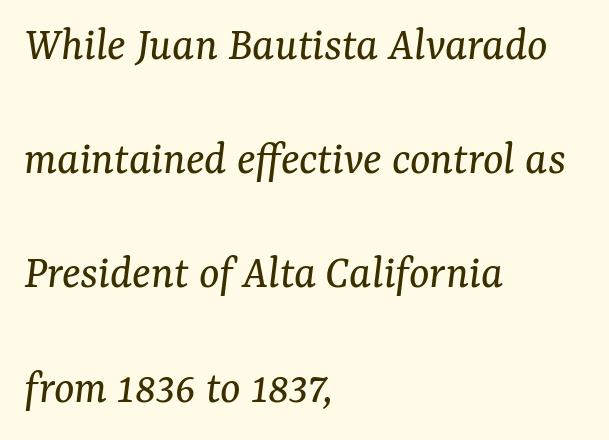
The image shows 48 px regular-weight serif type, italic (leaning right); set left-aligned, loose line spacing (2.38x), normal letter spacing, not underlined; medium stroke contrast and a medium x-height.
